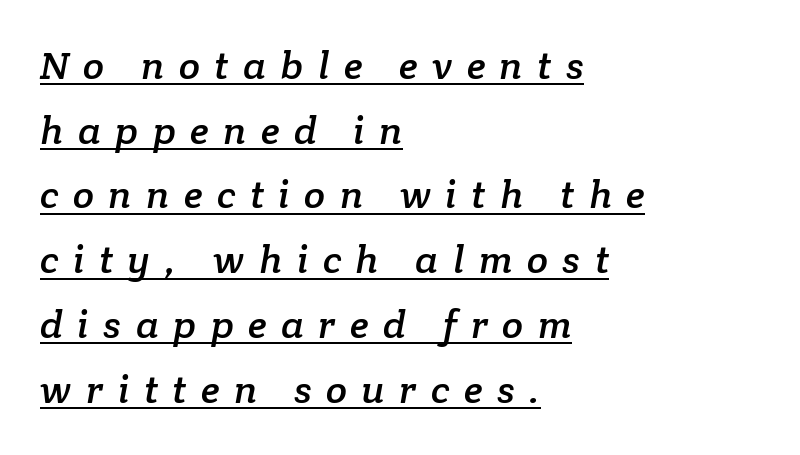
Q: Is the typeface a serif or a sans-serif typeface? A: Serif.
Q: Is the text underlined? A: Yes.
Q: How is the paragraph aligned? A: Left-aligned.
Q: Is the spacing between letters normal or unusually wide? A: Unusually wide.
Q: Is the spacing between lines tight, normal or loose? A: Normal.
Q: Width (condensed, normal, or wide)? A: Normal.
Q: Stroke contrast? A: Low.
Q: x-height? A: Medium.
Q: Monospaced? A: No.
